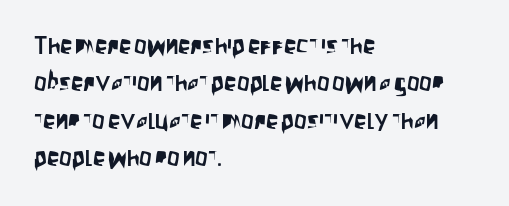
{"italic": "no", "underline": "no", "align": "left", "line_spacing": "normal", "line_spacing_ratio": 1.5, "letter_spacing": "normal", "letter_spacing_em": 0.0, "glyph_px": 25}
